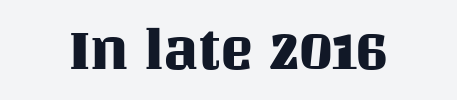
Each letter keeps its own natural width here, so spacing adapts to shape. Plain, unruled lines of type. Posture: upright roman. This rendering leaves character spacing at its baseline value.
